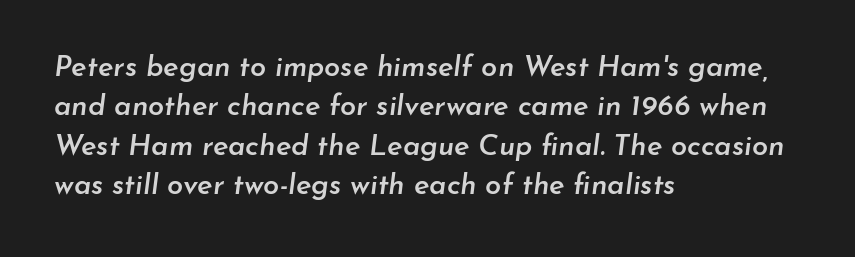
{"italic": "yes", "lean": "right", "slant_degrees": 7, "bold": "semi", "weight": "semibold", "width": "normal", "stroke_contrast": "low", "x_height": "small", "monospaced": "no", "underline": "no", "align": "left", "line_spacing": "normal", "line_spacing_ratio": 1.36, "letter_spacing": "normal", "letter_spacing_em": 0.0, "glyph_px": 29}
